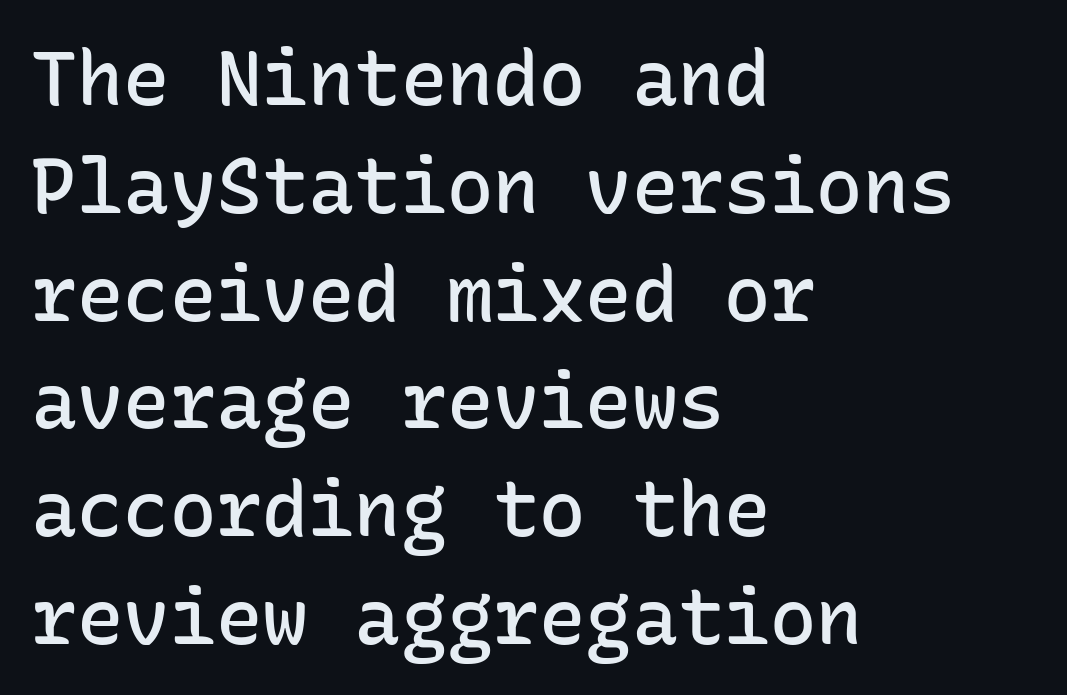
Quick note: underline off. Classification — sans serif. Caption: standard tracking, unaltered. The typesetting leans somewhat heavy: a semibold. A typesetter would call this leading conventional body-copy spacing. The letters stand straight up with perfectly vertical stems.
